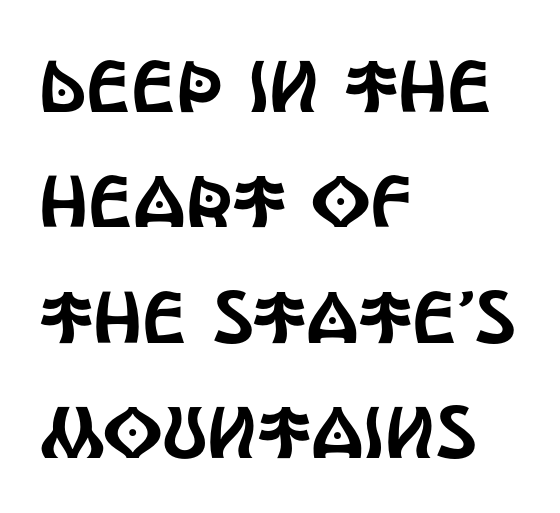
Q: Is the text italic (slanted)? A: No, it is upright.
Q: Is the typeface a serif or a sans-serif typeface? A: Sans-serif.
Q: Is the text underlined? A: No.
Q: How is the paragraph aligned? A: Left-aligned.
Q: Is the spacing between letters normal or unusually wide? A: Normal.
Q: Is the spacing between lines tight, normal or loose? A: Normal.
Q: Width (condensed, normal, or wide)? A: Condensed.
Q: x-height? A: Large.
Q: Monospaced? A: No.
